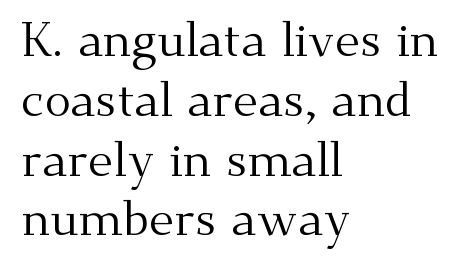
Q: Is the text bold? A: No.
Q: Is the text italic (slanted)? A: No, it is upright.
Q: Is the typeface a serif or a sans-serif typeface? A: Serif.
Q: Is the text underlined? A: No.
Q: How is the paragraph aligned? A: Left-aligned.
Q: Is the spacing between letters normal or unusually wide? A: Normal.
Q: Width (condensed, normal, or wide)? A: Normal.
Q: Stroke contrast? A: Medium.
Q: x-height? A: Small.
Q: Monospaced? A: No.
